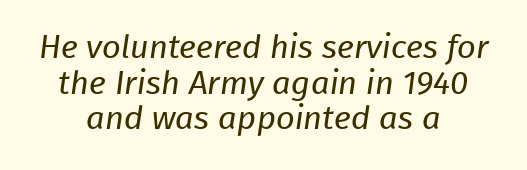
Q: Is the text bold? A: No.
Q: Is the typeface a serif or a sans-serif typeface? A: Sans-serif.
Q: Is the text underlined? A: No.
Q: How is the paragraph aligned? A: Centered.
Q: Is the spacing between letters normal or unusually wide? A: Normal.
Q: Is the spacing between lines tight, normal or loose? A: Tight.
Q: Width (condensed, normal, or wide)? A: Normal.
Q: Stroke contrast? A: Low.
Q: x-height? A: Medium.
Q: Monospaced? A: No.
